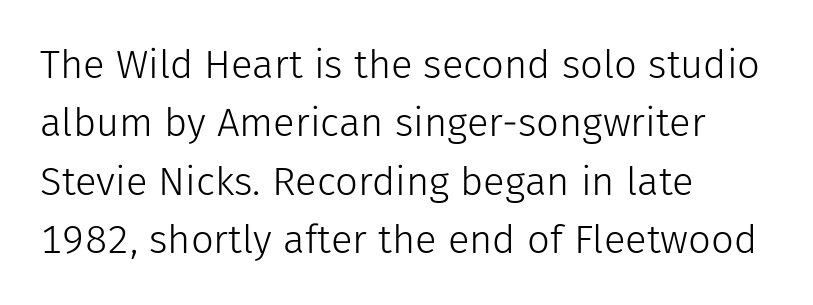
The image shows 40 px light sans-serif type, upright; set left-aligned, normal line spacing (1.46x), normal letter spacing, not underlined; low stroke contrast and a medium x-height.
